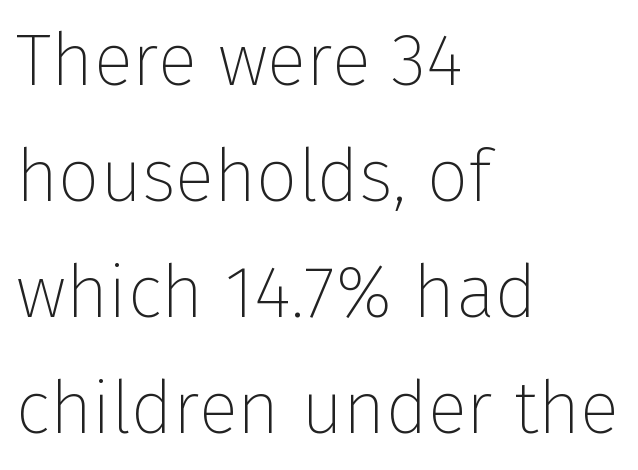
{"serif": "no", "italic": "no", "bold": "no", "weight": "thin", "width": "normal", "stroke_contrast": "low", "x_height": "medium", "monospaced": "no", "underline": "no", "align": "left", "line_spacing": "normal", "line_spacing_ratio": 1.59, "letter_spacing": "normal", "letter_spacing_em": 0.0, "glyph_px": 73}
